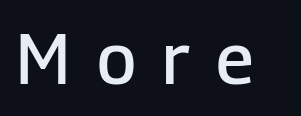
{"serif": "no", "italic": "no", "bold": "semi", "weight": "semibold", "width": "normal", "stroke_contrast": "low", "x_height": "medium", "monospaced": "no", "underline": "no", "letter_spacing": "wide", "letter_spacing_em": 0.38, "glyph_px": 70}
